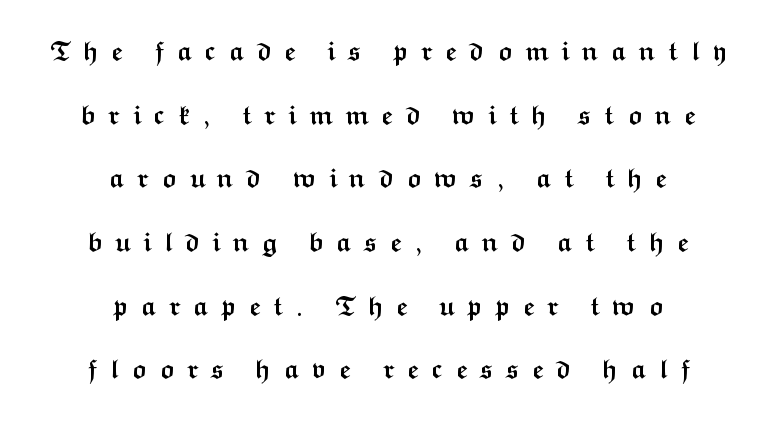
Just letters on the line, the space beneath them empty. Where is the straight margin? There isn't one; the lines are centered. These lines carry a lot of weight — the face is fully bold. The rendering inserts visible extra space after every character.
